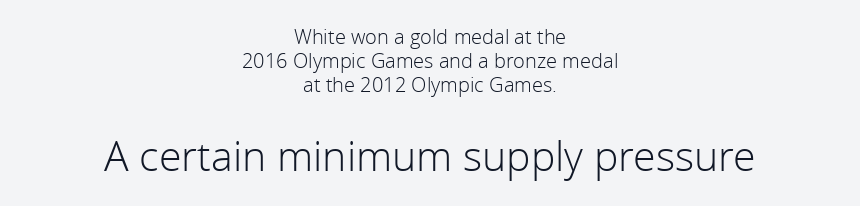
Q: Is the text bold? A: No.
Q: Is the text italic (slanted)? A: No, it is upright.
Q: Is the typeface a serif or a sans-serif typeface? A: Sans-serif.
Q: Is the text underlined? A: No.
Q: How is the paragraph aligned? A: Centered.
Q: Is the spacing between letters normal or unusually wide? A: Normal.
Q: Which block of text is set in a larger size, the first (top) or the second (bottom)? A: The second (bottom) one.
Q: Width (condensed, normal, or wide)? A: Normal.
Q: x-height? A: Medium.
Q: Monospaced? A: No.
